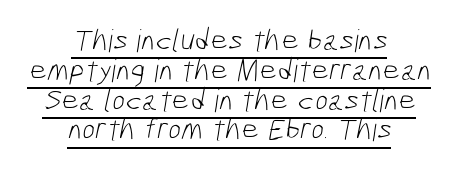
Q: Is the text bold? A: No.
Q: Is the typeface a serif or a sans-serif typeface? A: Sans-serif.
Q: Is the text underlined? A: Yes.
Q: How is the paragraph aligned? A: Centered.
Q: Is the spacing between letters normal or unusually wide? A: Normal.
Q: Is the spacing between lines tight, normal or loose? A: Tight.
Q: Width (condensed, normal, or wide)? A: Condensed.
Q: Stroke contrast? A: Low.
Q: x-height? A: Medium.
Q: Monospaced? A: No.
